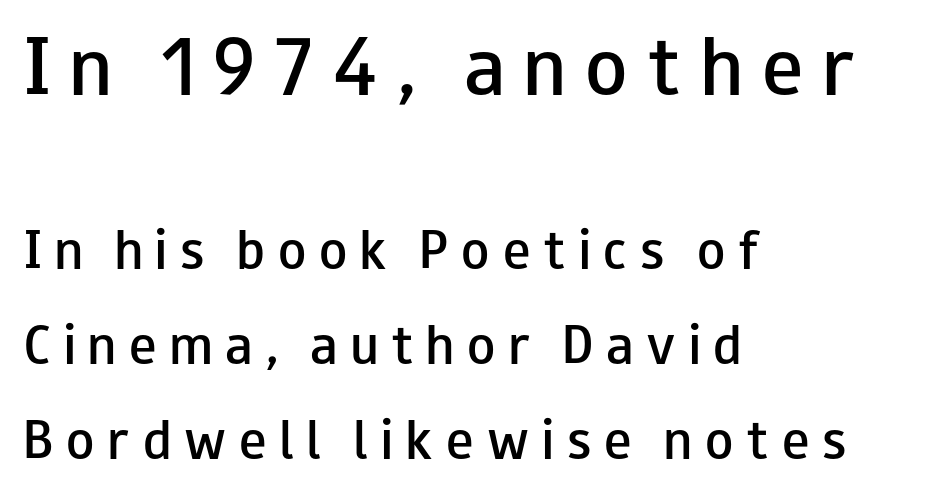
The passage shown stacks its lines with a broad gap. Rule under the text: the space is simply empty. A bit beefed up — I'd call it semibold rather than bold. Does the bottom block carry the larger type? No, the top block does. Typeset ragged right — the left edge is the straight one. This sample uses a sans-serif face.
